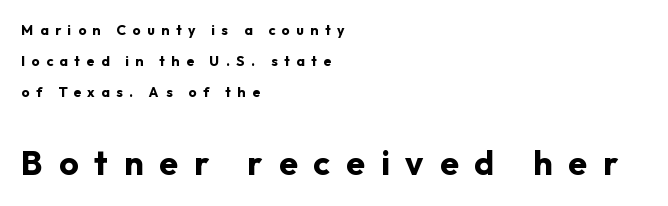
You could only call the tracking loose — the letters float apart. The later block is typeset at a bigger size than the earlier block. Heavy-handed strokes throughout: this text is bold. The passage is arranged the way most books set body copy — flush left. The face used here is a sans, in the tradition of grotesques and geometrics.
